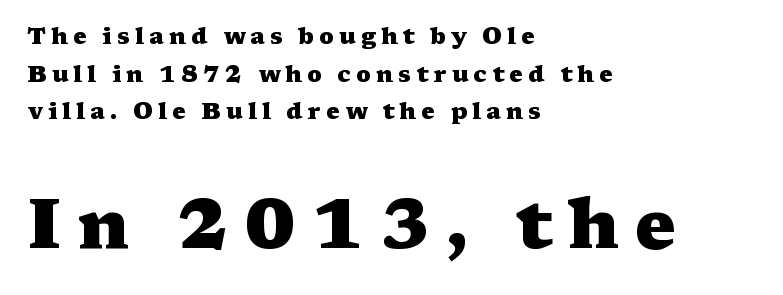
Q: Is the text bold? A: Yes.
Q: Is the text italic (slanted)? A: No, it is upright.
Q: Is the typeface a serif or a sans-serif typeface? A: Serif.
Q: Is the text underlined? A: No.
Q: How is the paragraph aligned? A: Left-aligned.
Q: Is the spacing between letters normal or unusually wide? A: Unusually wide.
Q: Is the spacing between lines tight, normal or loose? A: Normal.
Q: Which block of text is set in a larger size, the first (top) or the second (bottom)? A: The second (bottom) one.
Q: Width (condensed, normal, or wide)? A: Wide.
Q: Stroke contrast? A: Medium.
Q: x-height? A: Medium.
Q: Monospaced? A: No.
